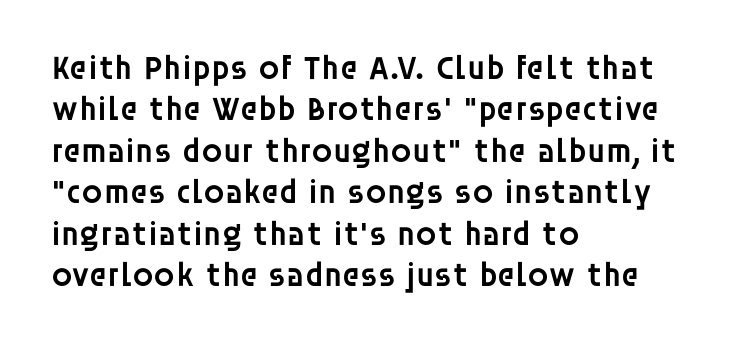
The image shows 34 px semibold sans-serif type, upright; set left-aligned, line spacing 1.22x, normal letter spacing, not underlined; low stroke contrast and a large x-height.
